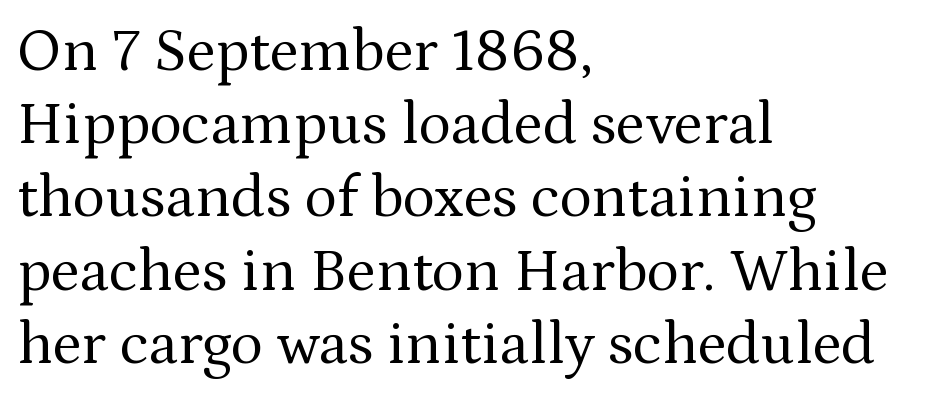
In terms of letterform style, serifs are clearly present. The strokes carry an ordinary text weight at most. Descenders are the only things crossing below the line. Leftover space on each line is placed entirely after the last word. Standard letterfit; no display-style spreading of the glyphs.
